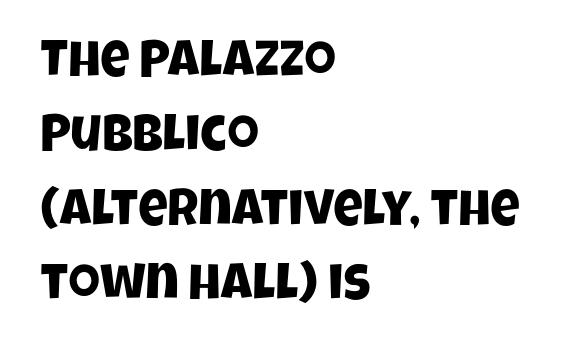
The image shows 51 px condensed sans-serif type; set left-aligned, normal line spacing (1.46x), normal letter spacing, not underlined; low stroke contrast and a large x-height.
